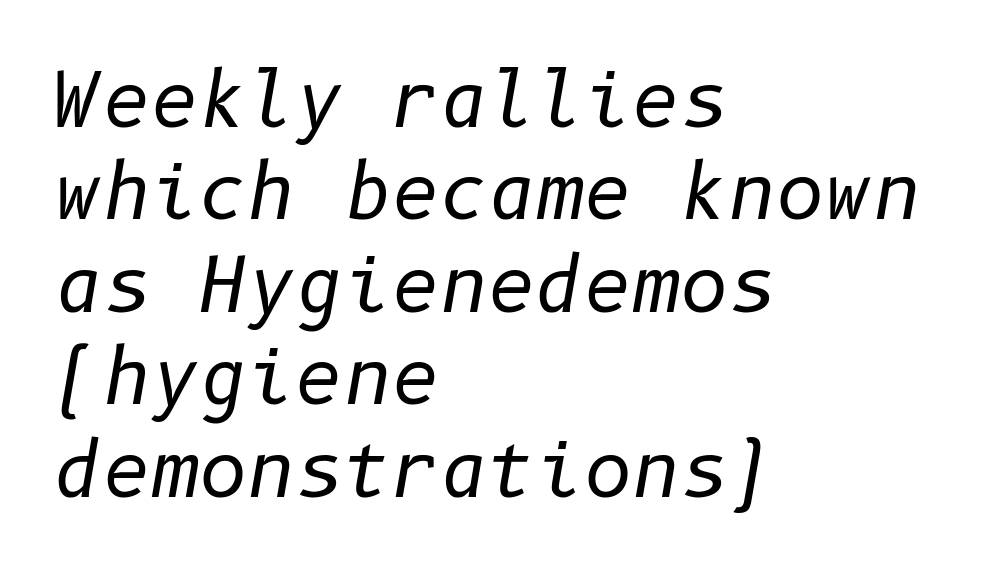
The image shows 74 px regular-weight type, italic (leaning right); set left-aligned, normal line spacing (1.25x), normal letter spacing, not underlined; low stroke contrast and a medium x-height.
